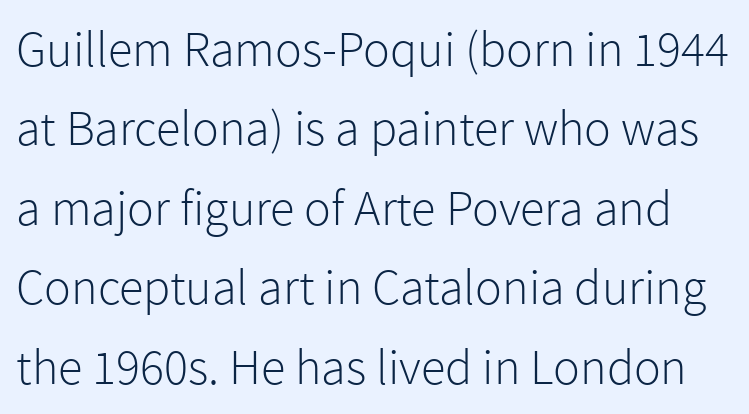
The passage shown is not underscored anywhere. Letter spacing: default. These lines are rendered in a variable-pitch font. What kind of face is this? One without serifs — a sans.
